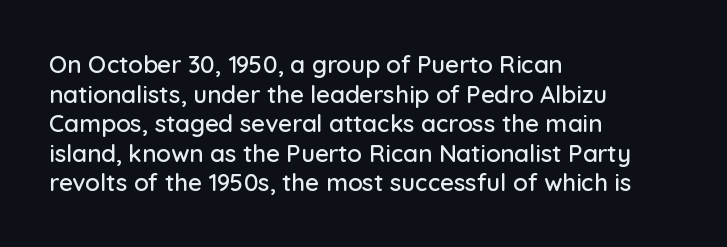
The image shows 24 px text type, upright; set left-aligned, line spacing 1.23x, normal letter spacing, not underlined.
